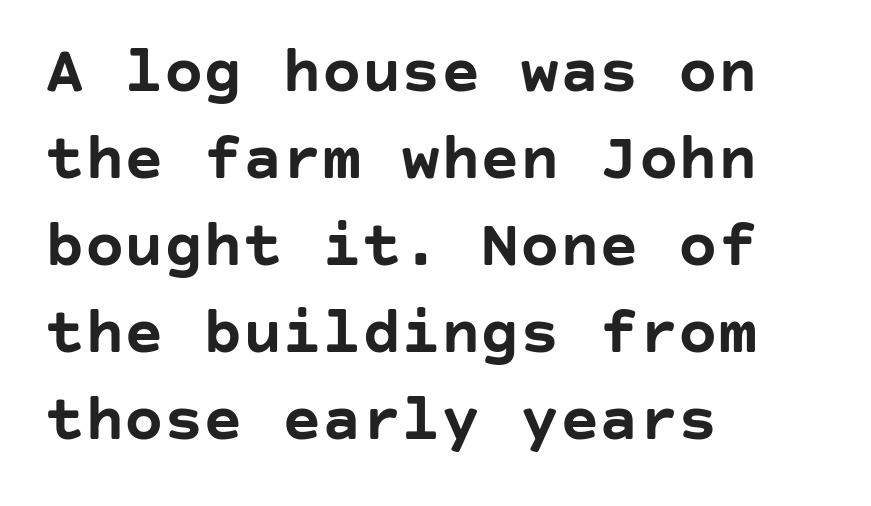
{"serif": "no", "italic": "no", "bold": "yes", "weight": "semibold", "width": "normal", "stroke_contrast": "low", "x_height": "large", "underline": "no", "align": "left", "line_spacing": "normal", "line_spacing_ratio": 1.32, "letter_spacing": "normal", "letter_spacing_em": 0.0, "glyph_px": 66}
